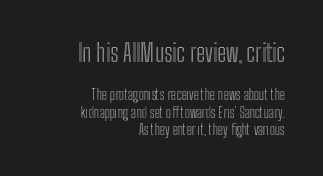
{"italic": "no", "underline": "no", "align": "right", "line_spacing_ratio": 1.22, "letter_spacing": "normal", "letter_spacing_em": 0.0, "larger_block": "first", "size_ratio": 1.71, "glyph_px": 24}
